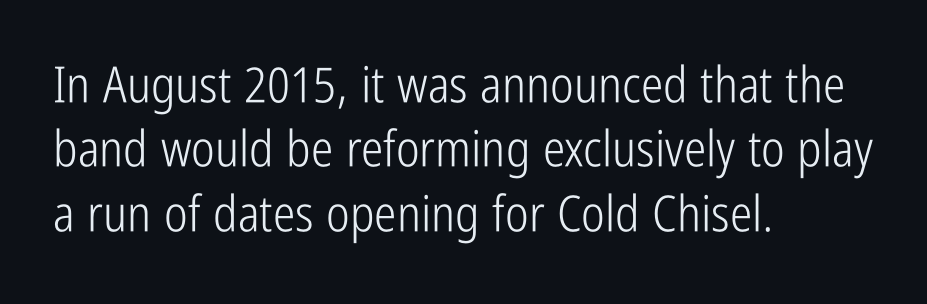
{"serif": "no", "italic": "no", "bold": "no", "weight": "light", "width": "condensed", "stroke_contrast": "low", "x_height": "medium", "monospaced": "no", "underline": "no", "align": "left", "line_spacing": "normal", "line_spacing_ratio": 1.29, "letter_spacing": "normal", "letter_spacing_em": 0.0, "glyph_px": 50}
